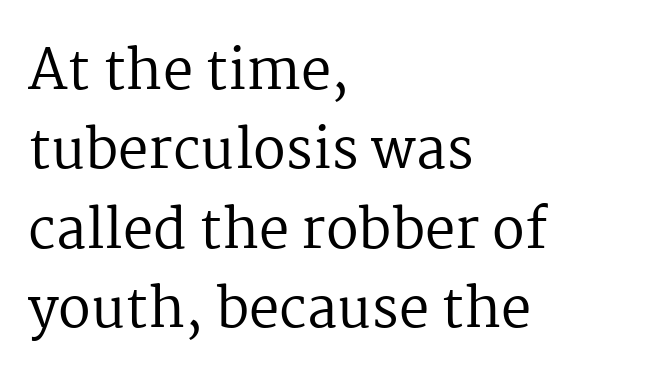
{"serif": "yes", "italic": "no", "bold": "no", "weight": "regular", "width": "normal", "stroke_contrast": "medium", "x_height": "medium", "monospaced": "no", "underline": "no", "align": "left", "line_spacing": "normal", "line_spacing_ratio": 1.47, "letter_spacing": "normal", "letter_spacing_em": 0.0, "glyph_px": 54}
